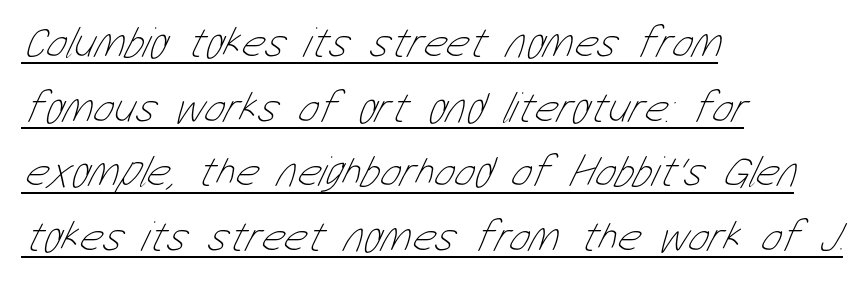
Does extra space separate the letters? No, they use regular spacing. Does a line run under the words? Yes, clearly. The characters are drawn with everyday or finer stroke widths. These lines are rendered in a variable-pitch font. Is the block centered? No — it sits flush against the left margin.
